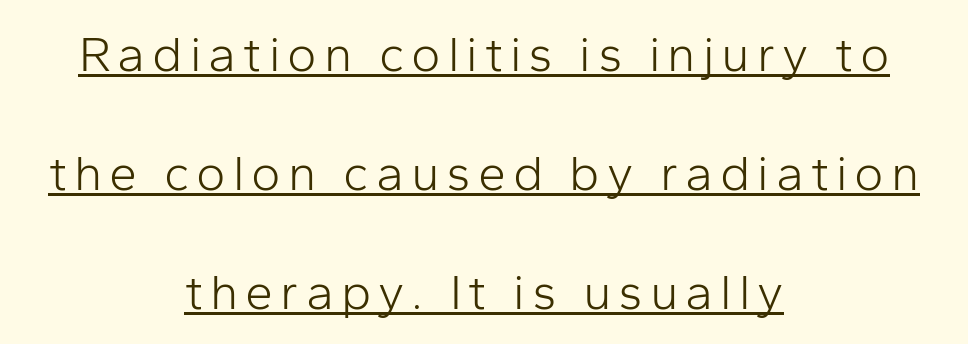
Q: Is the text bold? A: No.
Q: Is the text italic (slanted)? A: No, it is upright.
Q: Is the typeface a serif or a sans-serif typeface? A: Sans-serif.
Q: Is the text underlined? A: Yes.
Q: How is the paragraph aligned? A: Centered.
Q: Is the spacing between lines tight, normal or loose? A: Loose.
Q: Width (condensed, normal, or wide)? A: Normal.
Q: Stroke contrast? A: Low.
Q: x-height? A: Medium.
Q: Monospaced? A: No.
